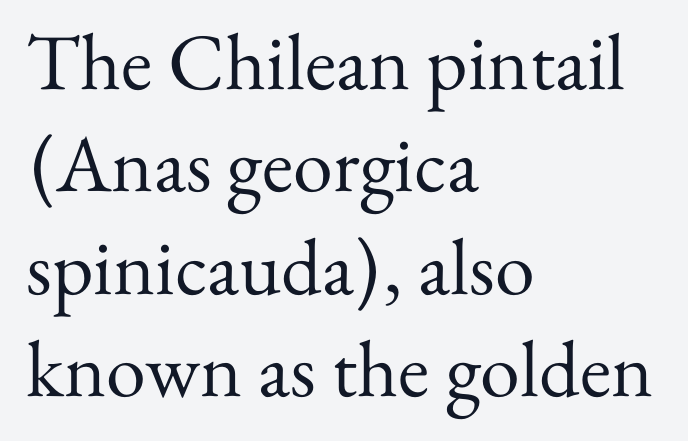
The image shows 80 px regular-weight serif type, upright; set left-aligned, normal line spacing (1.28x), normal letter spacing, not underlined; medium stroke contrast and a small x-height.
